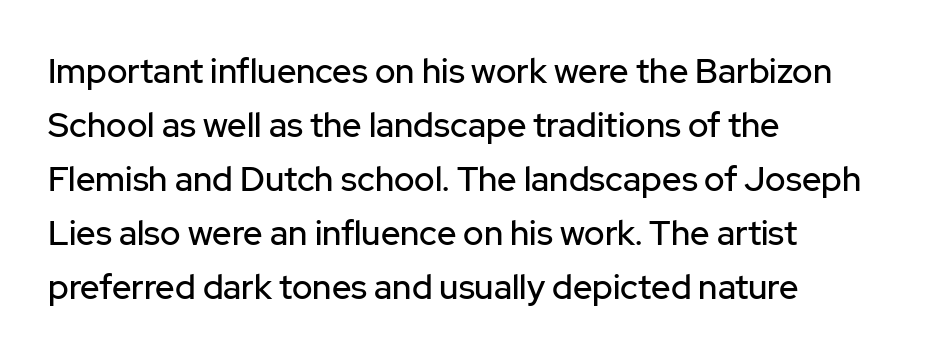
{"serif": "no", "italic": "no", "width": "normal", "stroke_contrast": "low", "x_height": "medium", "monospaced": "no", "underline": "no", "align": "left", "line_spacing": "normal", "line_spacing_ratio": 1.59, "letter_spacing": "normal", "letter_spacing_em": 0.0, "glyph_px": 34}
